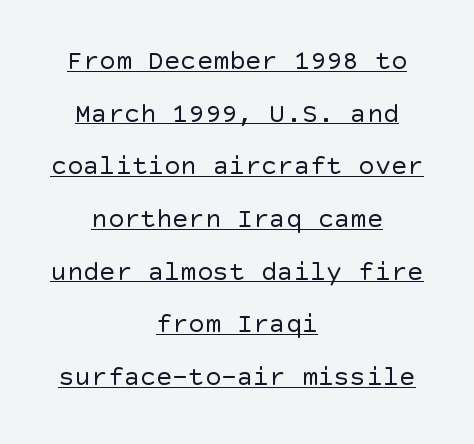
Notice the wide empty band between every row — that's loose leading. This sample uses an upright cut, with every glyph sitting square on the baseline. Stems here are at most as thick as an everyday book face. Compared with a flush-left layout, this one balances lines on the center instead. The typesetter has applied underlining to the passage shown.
